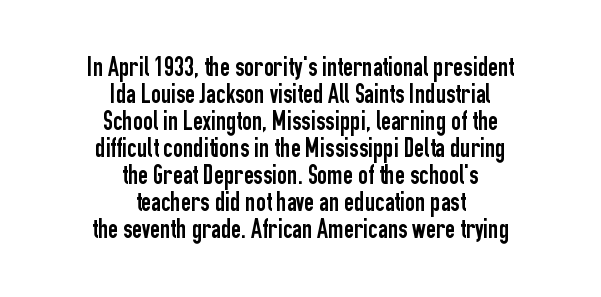
The image shows 27 px text type, upright; set centered, tight line spacing (1.0x), normal letter spacing, not underlined.
